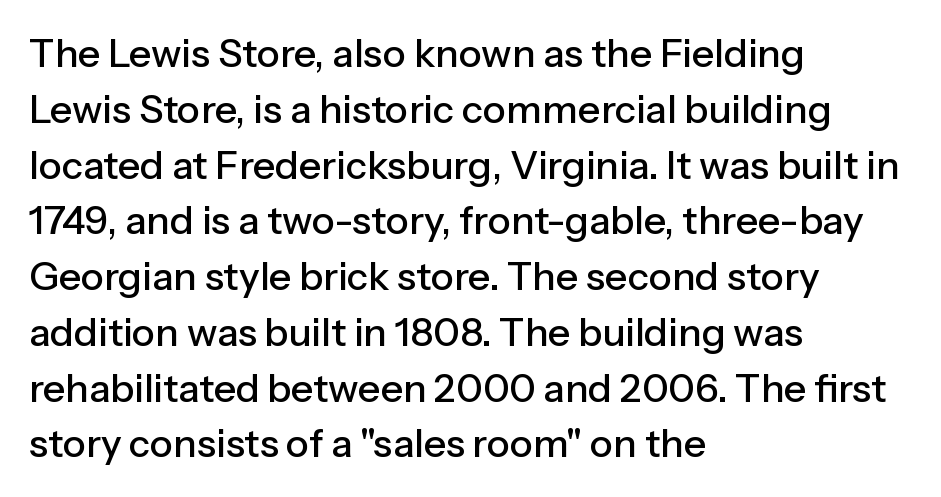
In terms of posture, this sample is upright. A typesetter would call this proportional, since set widths differ per character. Tracking here is standard; glyphs follow each other at the usual distance. Clear beneath every line of the passage. This rendering employs a face without finishing strokes, i.e., a sans-serif. Regarding leading, the lines here are spaced in the standard way.
